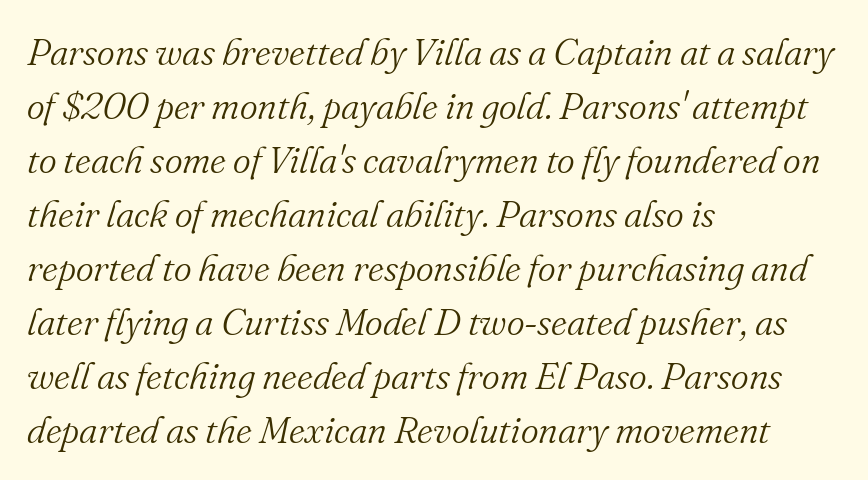
{"serif": "yes", "italic": "yes", "lean": "right", "slant_degrees": 16, "bold": "no", "weight": "light", "width": "normal", "stroke_contrast": "medium", "x_height": "small", "monospaced": "no", "underline": "no", "align": "left", "line_spacing": "normal", "line_spacing_ratio": 1.42, "letter_spacing": "normal", "letter_spacing_em": 0.0, "glyph_px": 38}
